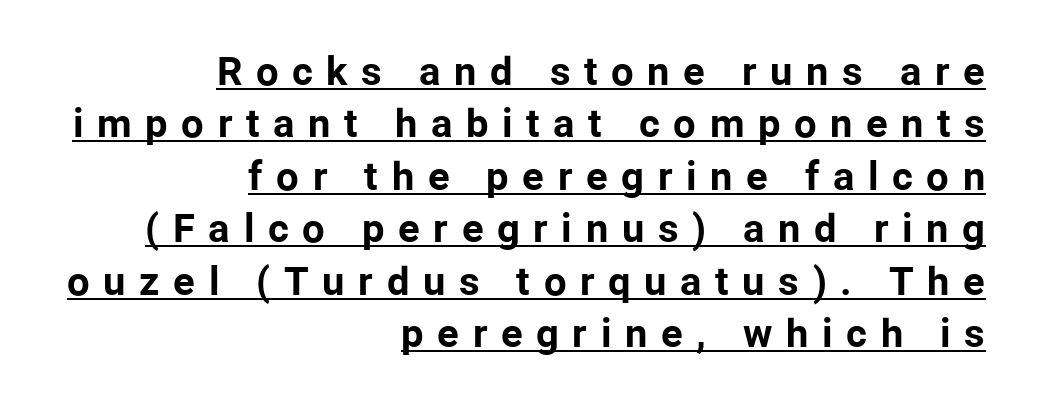
{"serif": "no", "italic": "no", "bold": "yes", "weight": "bold", "width": "normal", "stroke_contrast": "low", "x_height": "medium", "monospaced": "no", "underline": "yes", "align": "right", "line_spacing": "normal", "line_spacing_ratio": 1.31, "letter_spacing": "wide", "letter_spacing_em": 0.34, "glyph_px": 40}
